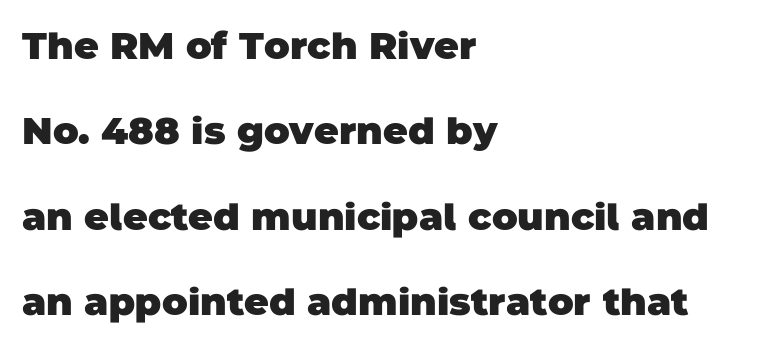
Each glyph is drawn with heavy, bold strokes. Is there much room between lines? Yes — plenty of vertical air separates them. Regarding serifs, this sample does without them. Descenders hang freely into open space. No extra tracking has been applied to these lines. This sample has the flowing, uneven cadence of proportional lettering.
